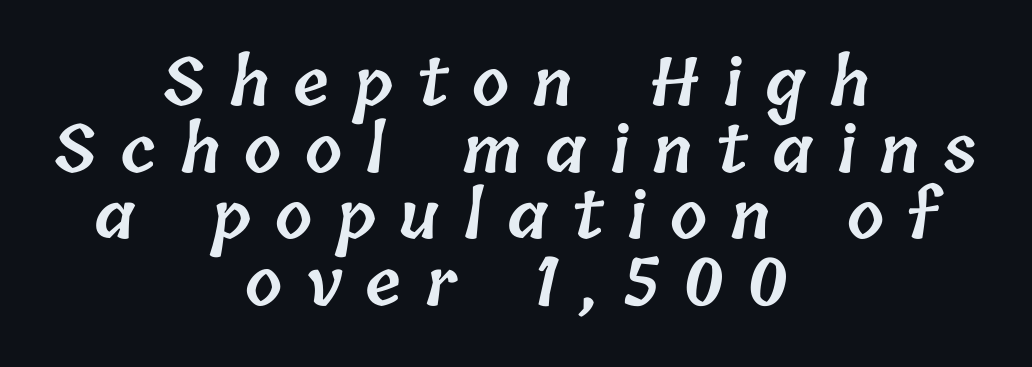
Q: Is the text bold? A: Semi-bold.
Q: Is the text underlined? A: No.
Q: How is the paragraph aligned? A: Centered.
Q: Is the spacing between letters normal or unusually wide? A: Unusually wide.
Q: Is the spacing between lines tight, normal or loose? A: Tight.
Q: Width (condensed, normal, or wide)? A: Normal.
Q: Stroke contrast? A: Low.
Q: x-height? A: Medium.
Q: Monospaced? A: No.
